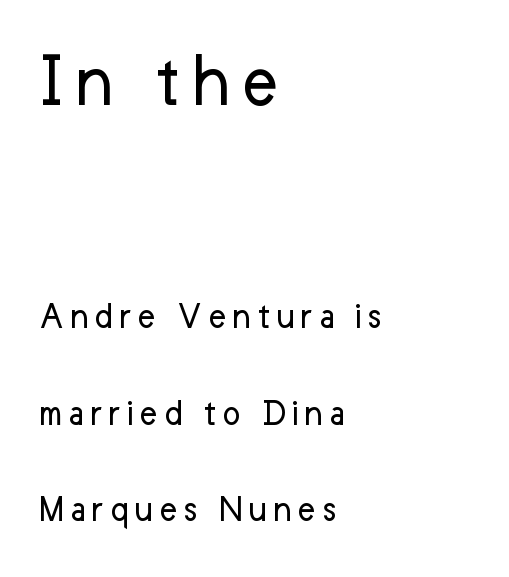
Compared with a centered layout, this one pins lines to the left instead. The passage shown is typeset with a sans-serif family. Proportional: the letters do not fall into vertical columns. Underline: absent. The composition opens big and finishes small. Leading: increased.
